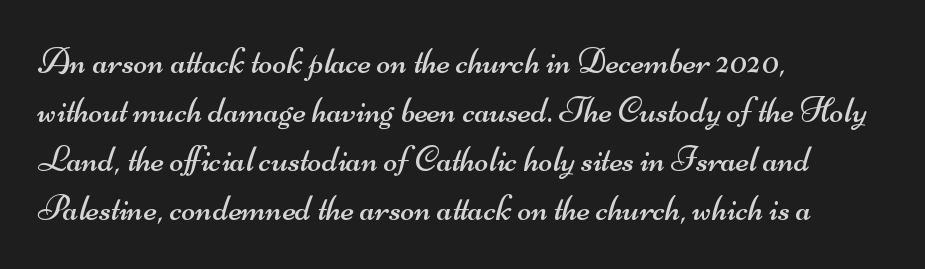
{"serif": "no", "bold": "no", "weight": "regular", "width": "wide", "stroke_contrast": "medium", "x_height": "small", "monospaced": "no", "underline": "no", "align": "left", "line_spacing": "normal", "line_spacing_ratio": 1.32, "letter_spacing": "normal", "letter_spacing_em": 0.0, "glyph_px": 37}
